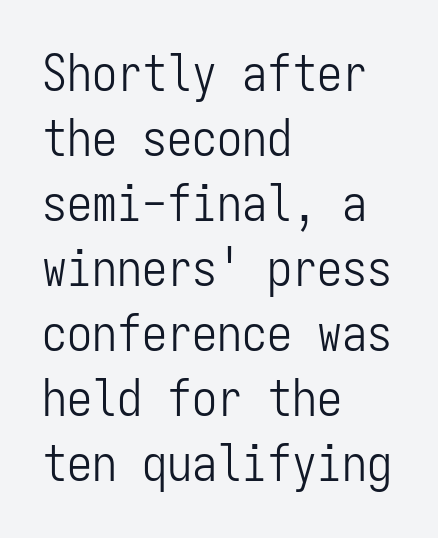
Q: Is the text bold? A: No.
Q: Is the text italic (slanted)? A: No, it is upright.
Q: Is the typeface a serif or a sans-serif typeface? A: Sans-serif.
Q: Is the text underlined? A: No.
Q: How is the paragraph aligned? A: Left-aligned.
Q: Is the spacing between letters normal or unusually wide? A: Normal.
Q: Is the spacing between lines tight, normal or loose? A: Normal.
Q: Width (condensed, normal, or wide)? A: Condensed.
Q: Stroke contrast? A: Low.
Q: x-height? A: Medium.
Q: Monospaced? A: Yes.
